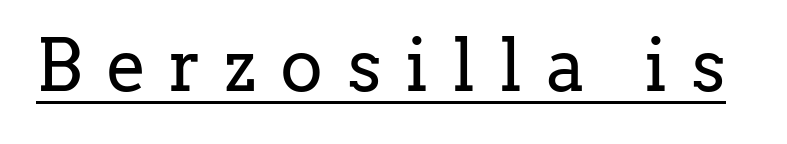
Q: Is the text bold? A: No.
Q: Is the text italic (slanted)? A: No, it is upright.
Q: Is the typeface a serif or a sans-serif typeface? A: Serif.
Q: Is the text underlined? A: Yes.
Q: Is the spacing between letters normal or unusually wide? A: Unusually wide.
Q: Width (condensed, normal, or wide)? A: Normal.
Q: Stroke contrast? A: Low.
Q: x-height? A: Medium.
Q: Monospaced? A: No.
